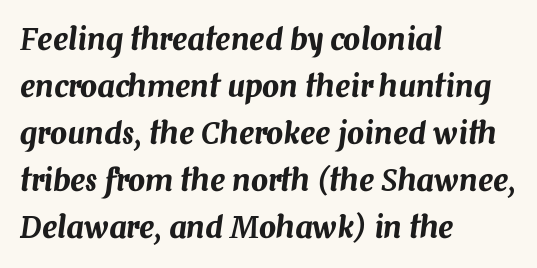
The image shows 30 px text type, italic (leaning right); set left-aligned, normal line spacing (1.57x), normal letter spacing, not underlined; medium stroke contrast and a medium x-height.
